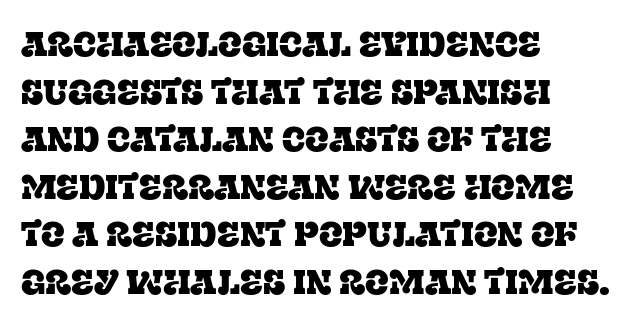
{"serif": "yes", "italic": "no", "width": "normal", "stroke_contrast": "low", "x_height": "large", "monospaced": "no", "underline": "no", "align": "left", "line_spacing": "normal", "line_spacing_ratio": 1.36, "letter_spacing": "normal", "letter_spacing_em": 0.0, "glyph_px": 35}
